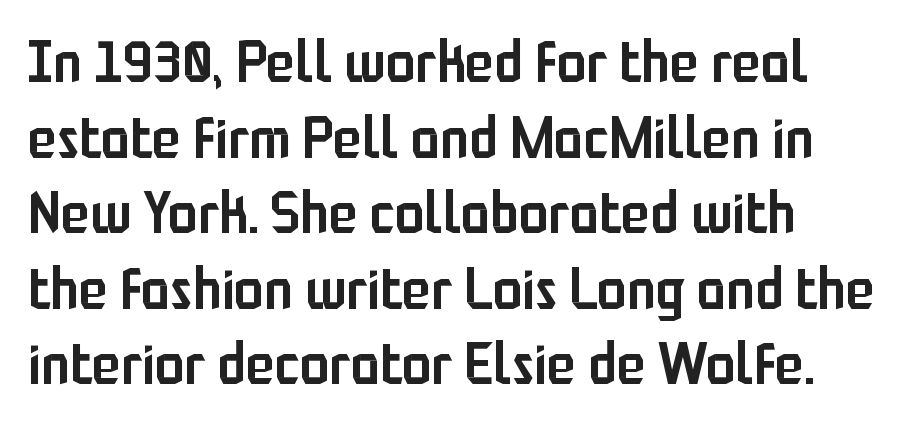
Q: Is the text bold? A: Semi-bold.
Q: Is the text italic (slanted)? A: No, it is upright.
Q: Is the typeface a serif or a sans-serif typeface? A: Sans-serif.
Q: Is the text underlined? A: No.
Q: Is the spacing between letters normal or unusually wide? A: Normal.
Q: Is the spacing between lines tight, normal or loose? A: Normal.
Q: Width (condensed, normal, or wide)? A: Condensed.
Q: Stroke contrast? A: Low.
Q: x-height? A: Medium.
Q: Monospaced? A: No.
